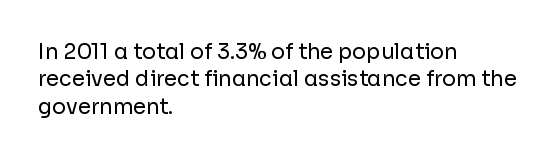
The image shows 21 px text type, upright; set left-aligned, normal line spacing (1.3x), normal letter spacing, not underlined.
